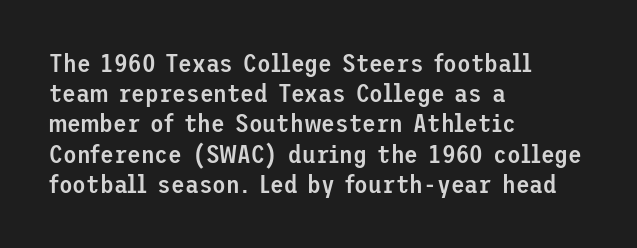
Q: Is the text bold? A: Semi-bold.
Q: Is the text italic (slanted)? A: No, it is upright.
Q: Is the text underlined? A: No.
Q: How is the paragraph aligned? A: Left-aligned.
Q: Is the spacing between letters normal or unusually wide? A: Normal.
